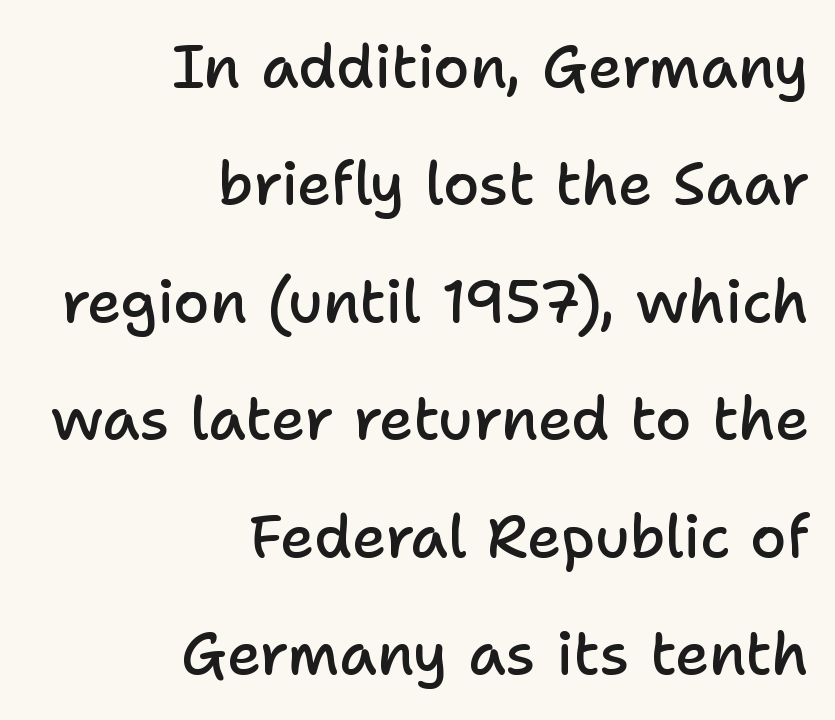
Think of a printed novel: that variable character pitch is what you see here. A typesetter would label this face a sans. The letterforms sit shoulder to shoulder at normal distance. The specimen reads as upright at a glance.
